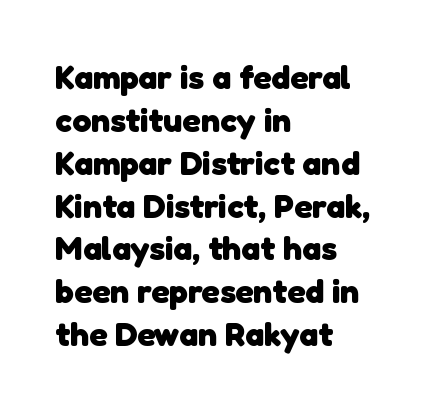
The image shows 34 px heavy sans-serif type; set left-aligned, normal line spacing (1.26x), normal letter spacing, not underlined; low stroke contrast and a medium x-height.
